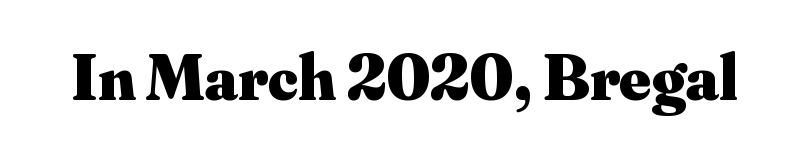
The image shows 66 px heavy serif type, upright; set normal letter spacing, not underlined; medium stroke contrast and a small x-height.
